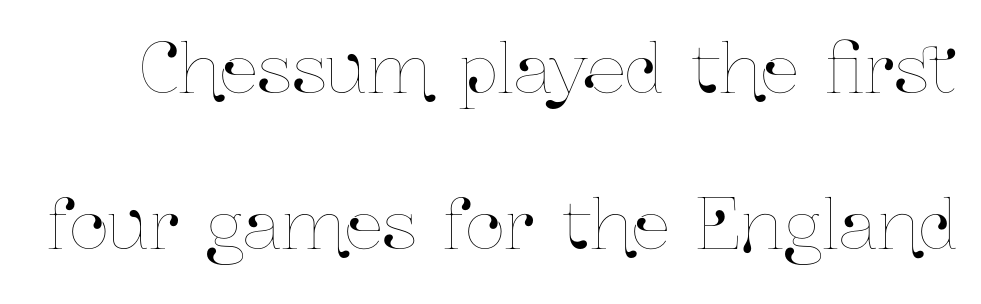
The image shows 68 px condensed type, upright; set loose line spacing (2.29x), normal letter spacing, not underlined; low stroke contrast and a medium x-height.
